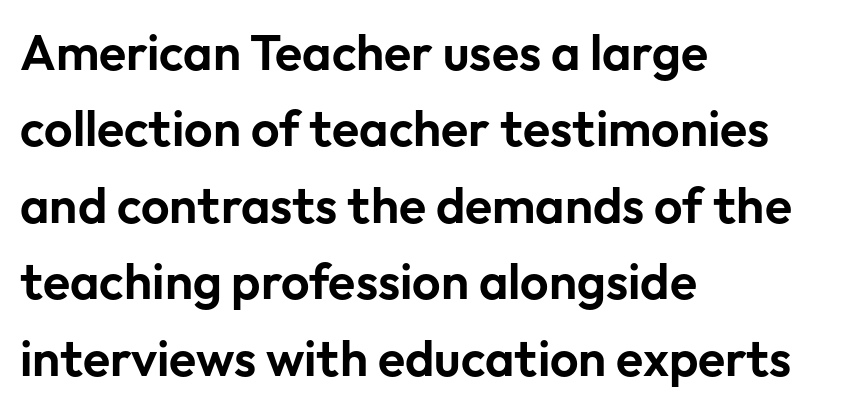
Q: Is the text italic (slanted)? A: No, it is upright.
Q: Is the typeface a serif or a sans-serif typeface? A: Sans-serif.
Q: Is the text underlined? A: No.
Q: How is the paragraph aligned? A: Left-aligned.
Q: Is the spacing between letters normal or unusually wide? A: Normal.
Q: Is the spacing between lines tight, normal or loose? A: Normal.
Q: Width (condensed, normal, or wide)? A: Normal.
Q: Stroke contrast? A: Low.
Q: x-height? A: Medium.
Q: Monospaced? A: No.
